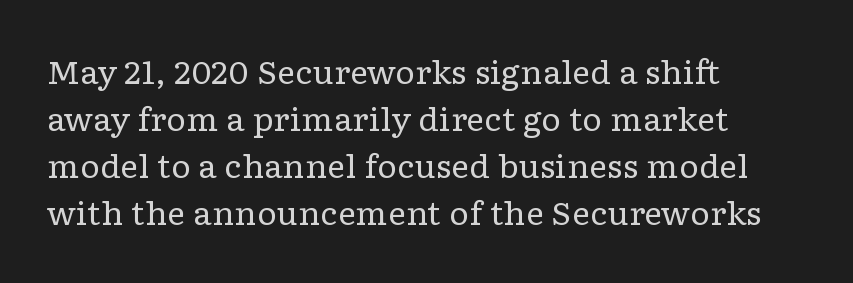
{"serif": "yes", "italic": "no", "bold": "no", "weight": "regular", "width": "wide", "stroke_contrast": "low", "x_height": "medium", "monospaced": "no", "underline": "no", "align": "left", "line_spacing": "normal", "line_spacing_ratio": 1.52, "letter_spacing": "normal", "letter_spacing_em": 0.0, "glyph_px": 31}
